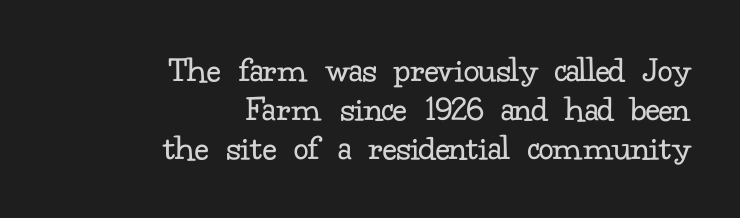
The image shows 37 px regular-weight serif type, upright; set right-aligned, tight line spacing (1.05x), normal letter spacing, not underlined; low stroke contrast and a small x-height.
